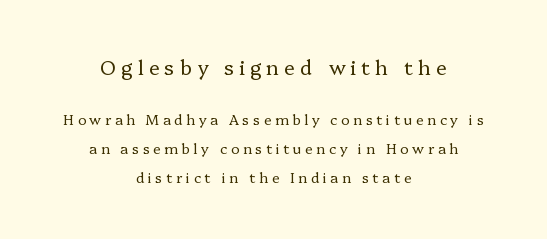
{"italic": "no", "bold": "no", "underline": "no", "align": "center", "line_spacing": "loose", "line_spacing_ratio": 2.06, "letter_spacing": "wide", "letter_spacing_em": 0.26, "larger_block": "first", "size_ratio": 1.43, "glyph_px": 20}
